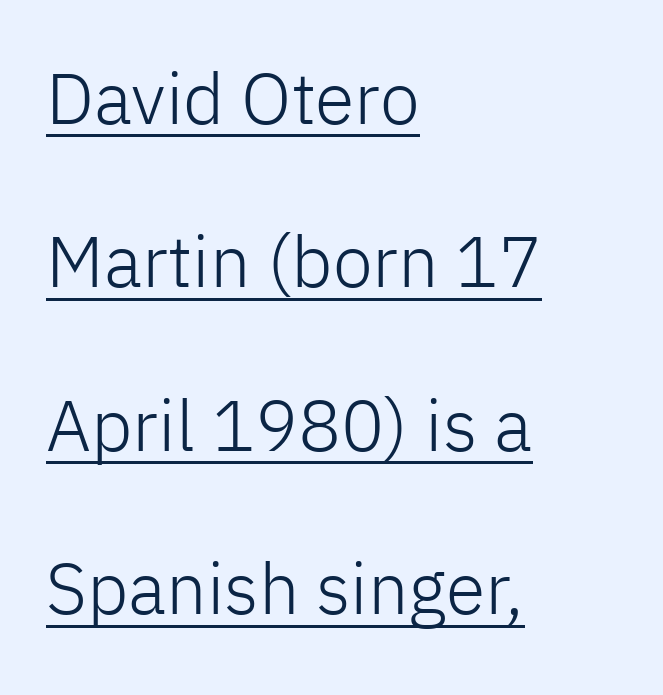
This rendering uses left alignment, leaving the right contour irregular. Varying glyph widths throughout — classic text-font behaviour. Regarding leading, the lines here are spaced well apart. The type sits square on the baseline with zero lean. Are there feet on the stems? There aren't — it's a sans.
